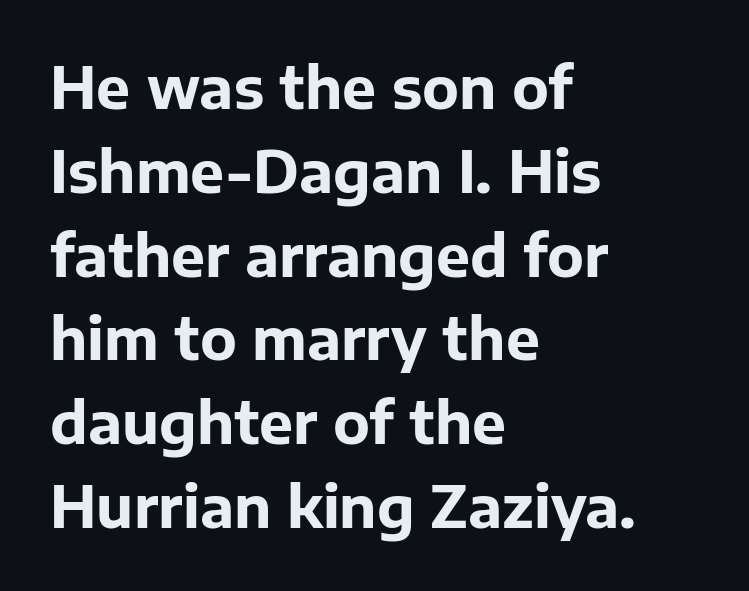
The characters look thick and weighty, a clear bold. The lines are quadded left. Nobody drew a line under any word here. The face used here is proportionally spaced, like ordinary book or web type. Tracking value appears to be zero — textbook default spacing. Unlike italic type, these characters show no tilt at all.
